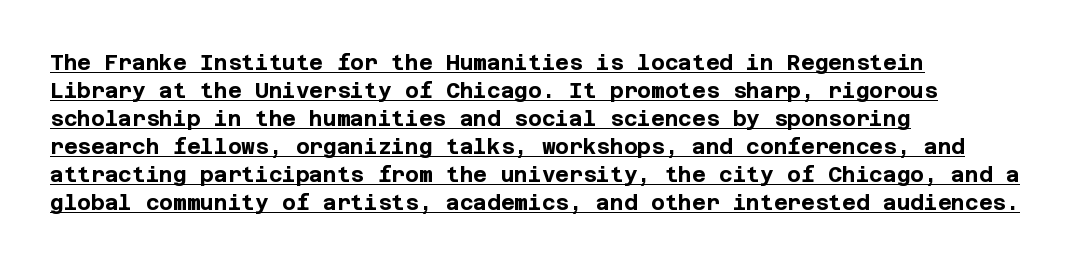
Q: Is the text bold? A: Yes.
Q: Is the text italic (slanted)? A: No, it is upright.
Q: Is the text underlined? A: Yes.
Q: How is the paragraph aligned? A: Left-aligned.
Q: Is the spacing between letters normal or unusually wide? A: Normal.
Q: Is the spacing between lines tight, normal or loose? A: Normal.
